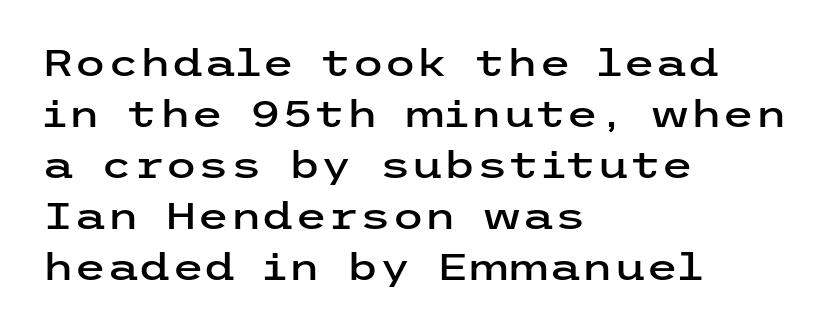
Q: Is the text italic (slanted)? A: No, it is upright.
Q: Is the typeface a serif or a sans-serif typeface? A: Sans-serif.
Q: Is the text underlined? A: No.
Q: How is the paragraph aligned? A: Left-aligned.
Q: Is the spacing between letters normal or unusually wide? A: Normal.
Q: Is the spacing between lines tight, normal or loose? A: Normal.
Q: Width (condensed, normal, or wide)? A: Wide.
Q: Stroke contrast? A: Low.
Q: x-height? A: Medium.
